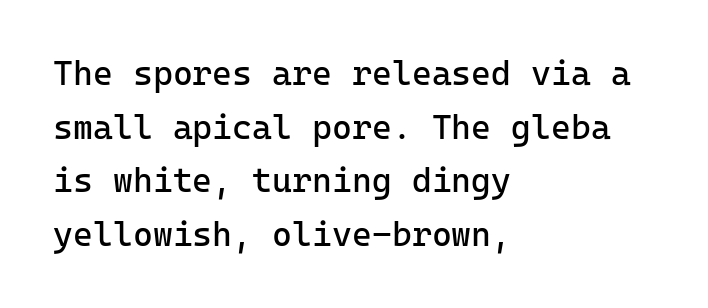
{"serif": "no", "italic": "no", "bold": "no", "weight": "regular", "width": "normal", "stroke_contrast": "low", "x_height": "medium", "monospaced": "yes", "underline": "no", "align": "left", "line_spacing": "normal", "line_spacing_ratio": 1.58, "letter_spacing": "normal", "letter_spacing_em": 0.0, "glyph_px": 34}
